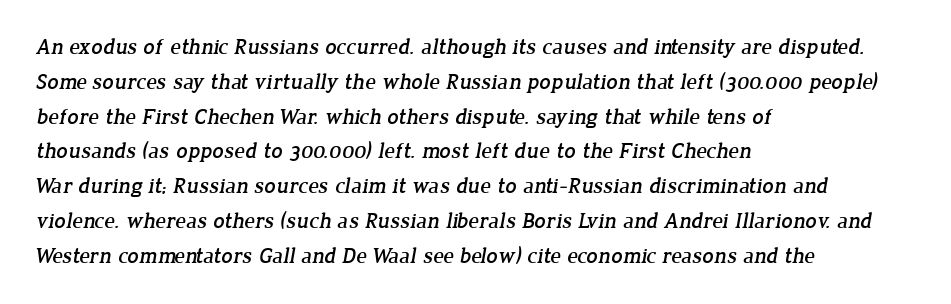
{"underline": "no", "align": "left", "line_spacing": "normal", "line_spacing_ratio": 1.58, "letter_spacing": "normal", "letter_spacing_em": 0.0, "glyph_px": 22}
